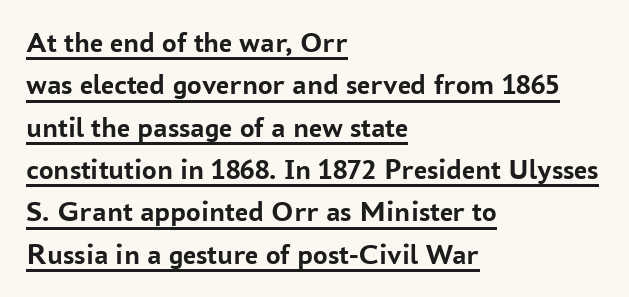
Is this a fixed-width face? No — the glyphs have proportional, varying widths. Spacing between characters is what you'd get straight out of the box. The lettering holds an erect, upright posture throughout. The lines sit at an ordinary, default distance from one another.
